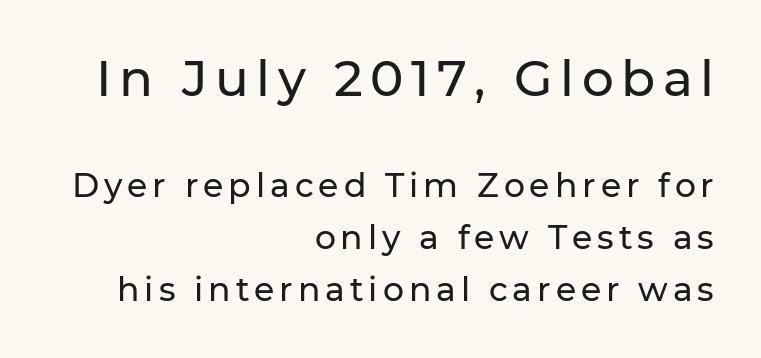
Q: Is the text italic (slanted)? A: No, it is upright.
Q: Is the typeface a serif or a sans-serif typeface? A: Sans-serif.
Q: Is the text underlined? A: No.
Q: How is the paragraph aligned? A: Right-aligned.
Q: Is the spacing between lines tight, normal or loose? A: Normal.
Q: Which block of text is set in a larger size, the first (top) or the second (bottom)? A: The first (top) one.
Q: Width (condensed, normal, or wide)? A: Normal.
Q: Stroke contrast? A: Low.
Q: x-height? A: Medium.
Q: Monospaced? A: No.
